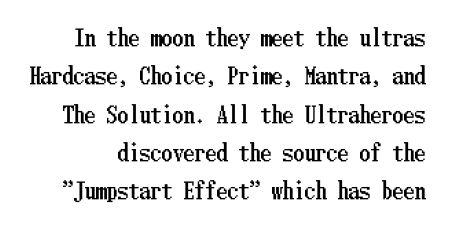
{"italic": "no", "underline": "no", "line_spacing_ratio": 1.74, "letter_spacing": "normal", "letter_spacing_em": 0.0, "glyph_px": 22}
